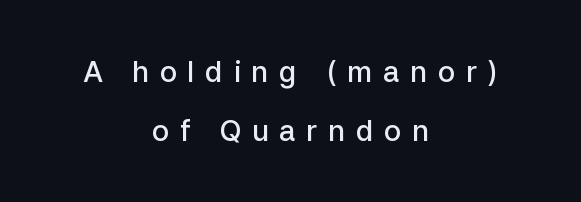
{"serif": "no", "italic": "no", "bold": "semi", "weight": "semibold", "width": "normal", "stroke_contrast": "low", "x_height": "medium", "monospaced": "no", "underline": "no", "align": "center", "line_spacing": "loose", "line_spacing_ratio": 2.05, "letter_spacing": "wide", "letter_spacing_em": 0.36, "glyph_px": 29}
